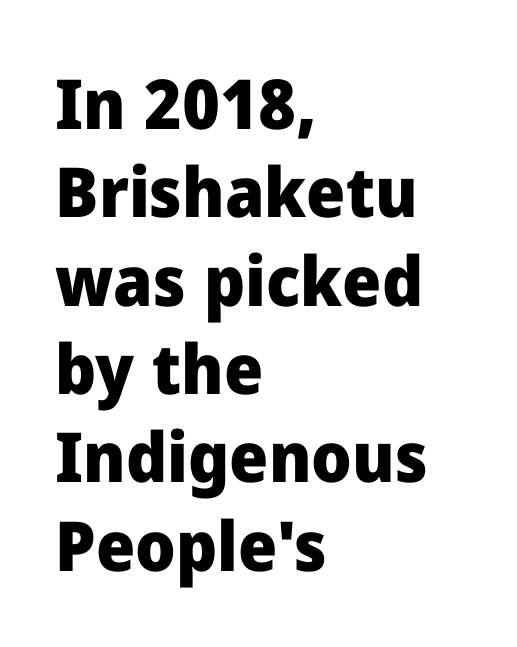
{"serif": "no", "italic": "no", "bold": "yes", "weight": "heavy", "width": "normal", "stroke_contrast": "low", "x_height": "medium", "monospaced": "no", "underline": "no", "align": "left", "line_spacing": "normal", "line_spacing_ratio": 1.28, "letter_spacing": "normal", "letter_spacing_em": 0.0, "glyph_px": 69}
